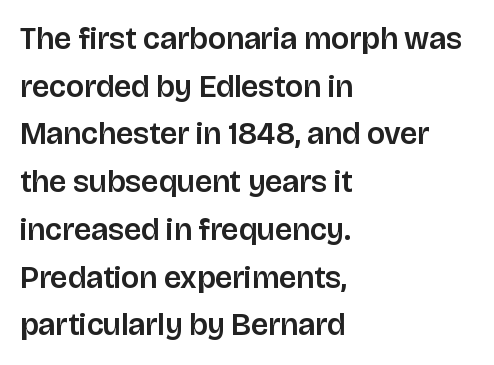
The type family on display is of the sans-serif kind. Inter-character spacing is left at the font's built-in metrics. The string is rendered with underlining switched off. The font's upright variant was chosen for this text.
